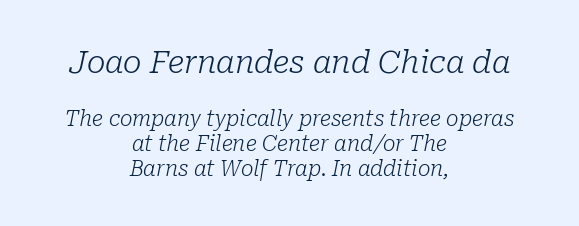
Q: Is the text bold? A: No.
Q: Is the text italic (slanted)? A: Yes, it leans right by about 10 degrees.
Q: Is the typeface a serif or a sans-serif typeface? A: Serif.
Q: Is the text underlined? A: No.
Q: How is the paragraph aligned? A: Centered.
Q: Is the spacing between letters normal or unusually wide? A: Normal.
Q: Which block of text is set in a larger size, the first (top) or the second (bottom)? A: The first (top) one.
Q: Width (condensed, normal, or wide)? A: Normal.
Q: Stroke contrast? A: Low.
Q: x-height? A: Medium.
Q: Monospaced? A: No.
